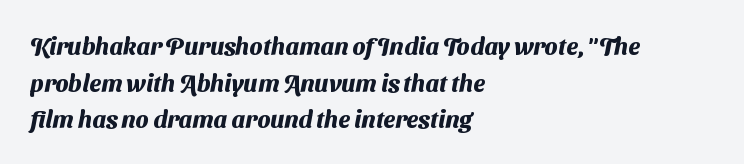
Q: Is the text bold? A: Yes.
Q: Is the text underlined? A: No.
Q: How is the paragraph aligned? A: Left-aligned.
Q: Is the spacing between letters normal or unusually wide? A: Normal.
Q: Is the spacing between lines tight, normal or loose? A: Normal.
